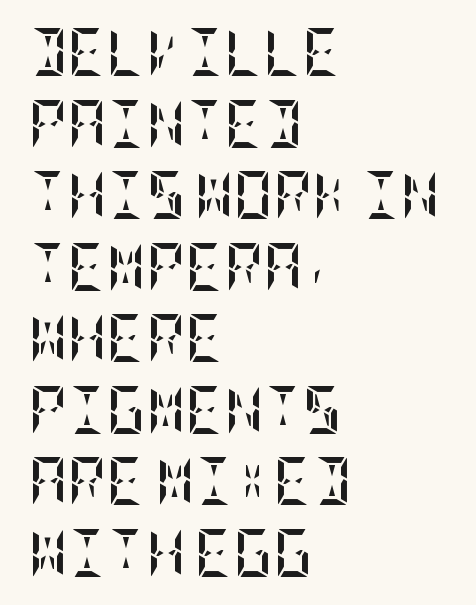
Q: Is the text bold? A: Yes.
Q: Is the text italic (slanted)? A: No, it is upright.
Q: Is the text underlined? A: No.
Q: How is the paragraph aligned? A: Left-aligned.
Q: Is the spacing between letters normal or unusually wide? A: Normal.
Q: Is the spacing between lines tight, normal or loose? A: Normal.
Q: Width (condensed, normal, or wide)? A: Condensed.
Q: Stroke contrast? A: Low.
Q: x-height? A: Large.
